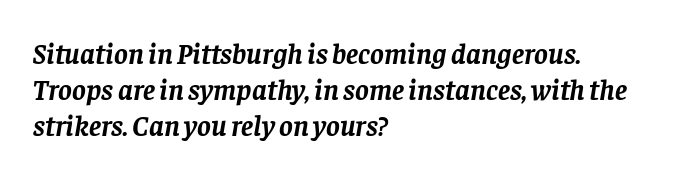
Q: Is the text bold? A: Yes.
Q: Is the text italic (slanted)? A: Yes, it leans right by about 8 degrees.
Q: Is the typeface a serif or a sans-serif typeface? A: Serif.
Q: Is the text underlined? A: No.
Q: How is the paragraph aligned? A: Left-aligned.
Q: Is the spacing between letters normal or unusually wide? A: Normal.
Q: Width (condensed, normal, or wide)? A: Normal.
Q: Stroke contrast? A: Low.
Q: x-height? A: Large.
Q: Monospaced? A: No.
